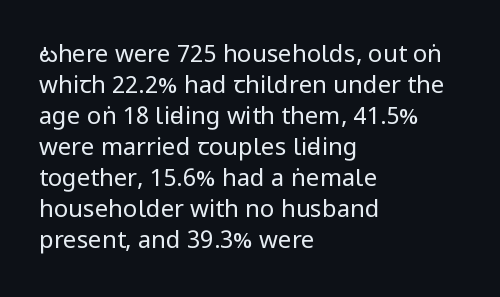
{"italic": "no", "bold": "no", "underline": "no", "align": "left", "line_spacing": "normal", "line_spacing_ratio": 1.29, "letter_spacing": "normal", "letter_spacing_em": 0.0, "glyph_px": 24}
